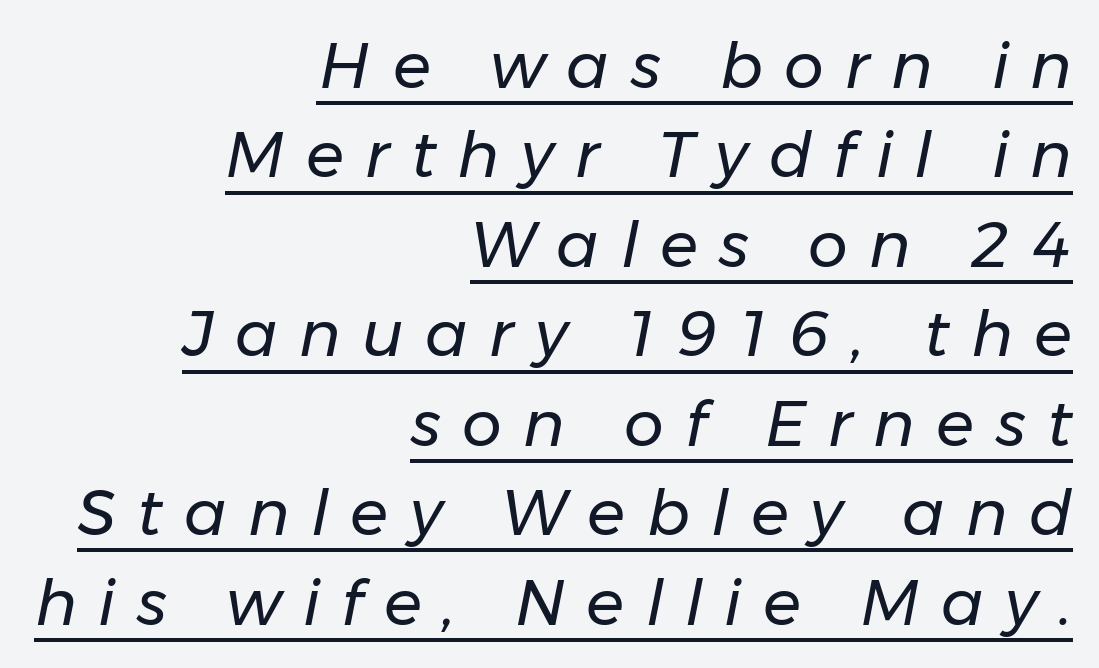
The lines are quadded right. A light-to-regular cut is what we see here. When letters slant like this, we call the style italic. Spacing between characters has been opened up far beyond the box default. This is underlined copy, the kind a proofreader might mark for attention. Character widths vary here, with narrow letters taking less room than wide ones.
